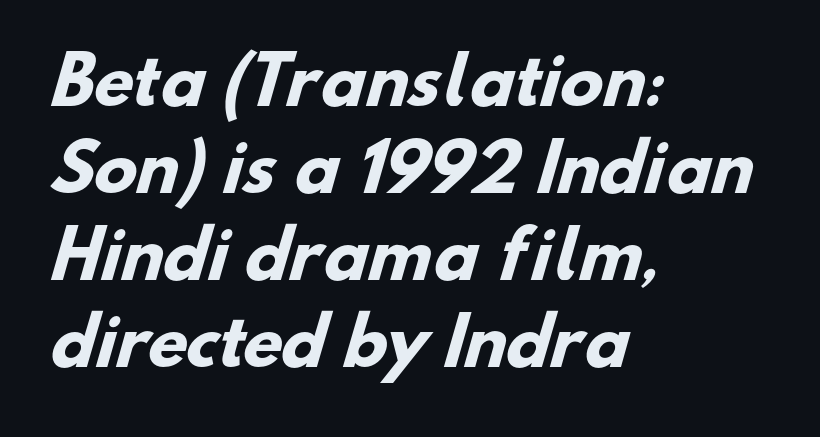
The image shows 64 px heavy sans-serif type; set left-aligned, normal line spacing (1.36x), normal letter spacing, not underlined; low stroke contrast and a small x-height.
